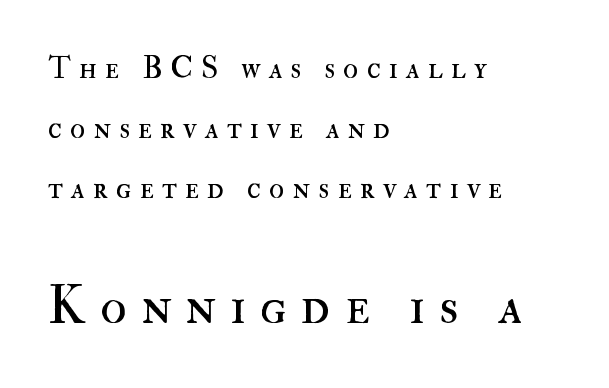
Q: Is the text bold? A: No.
Q: Is the text italic (slanted)? A: No, it is upright.
Q: Is the text underlined? A: No.
Q: How is the paragraph aligned? A: Left-aligned.
Q: Is the spacing between letters normal or unusually wide? A: Unusually wide.
Q: Is the spacing between lines tight, normal or loose? A: Loose.
Q: Which block of text is set in a larger size, the first (top) or the second (bottom)? A: The second (bottom) one.
Q: Width (condensed, normal, or wide)? A: Normal.
Q: Stroke contrast? A: High.
Q: x-height? A: Small.
Q: Monospaced? A: No.
